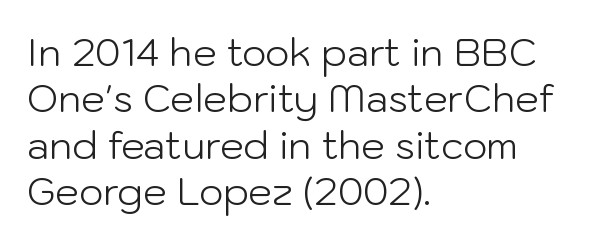
The image shows 38 px light sans-serif type, upright; set left-aligned, line spacing 1.22x, normal letter spacing, not underlined; low stroke contrast and a medium x-height.
